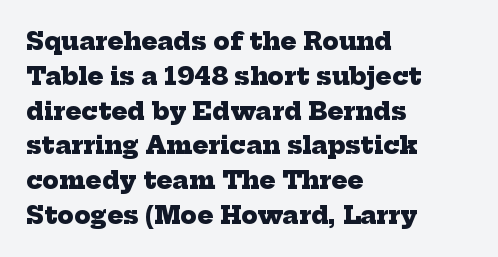
Q: Is the text bold? A: Yes.
Q: Is the text underlined? A: No.
Q: How is the paragraph aligned? A: Left-aligned.
Q: Is the spacing between letters normal or unusually wide? A: Normal.
Q: Is the spacing between lines tight, normal or loose? A: Normal.
